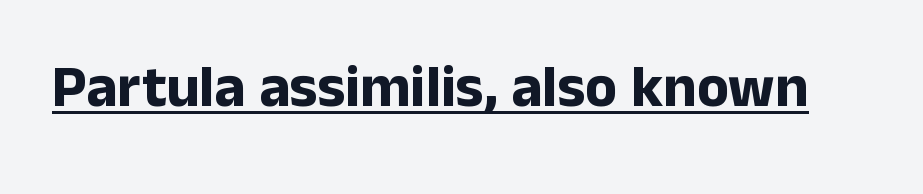
{"serif": "no", "italic": "no", "bold": "yes", "weight": "bold", "width": "normal", "stroke_contrast": "low", "x_height": "medium", "monospaced": "no", "underline": "yes", "letter_spacing": "normal", "letter_spacing_em": 0.0, "glyph_px": 59}
